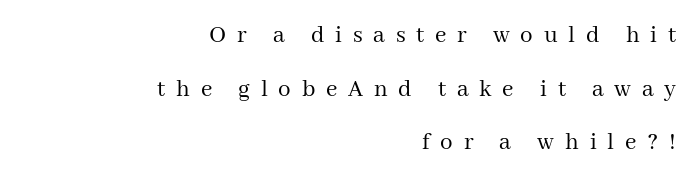
{"italic": "no", "bold": "no", "underline": "no", "align": "right", "line_spacing": "loose", "line_spacing_ratio": 2.15, "letter_spacing": "wide", "letter_spacing_em": 0.43, "glyph_px": 25}
